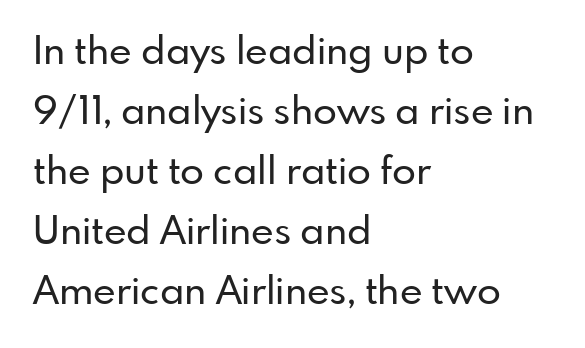
This rendering features lettering with no underline. Note the varied advance widths — an 'i' is clearly narrower than an 'm'. The passage is arranged the way most books set body copy — flush left. If you measured baseline to baseline, you'd find a middling distance.
